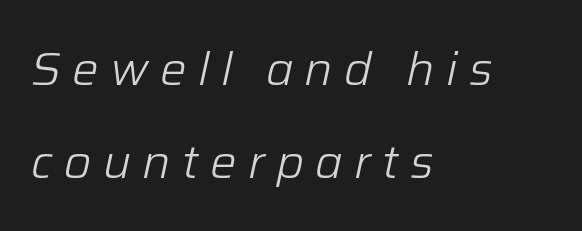
{"italic": "yes", "lean": "right", "slant_degrees": 12, "bold": "no", "weight": "light", "width": "normal", "stroke_contrast": "low", "x_height": "medium", "monospaced": "no", "underline": "no", "align": "left", "line_spacing": "loose", "line_spacing_ratio": 1.98, "letter_spacing": "wide", "letter_spacing_em": 0.24, "glyph_px": 47}
